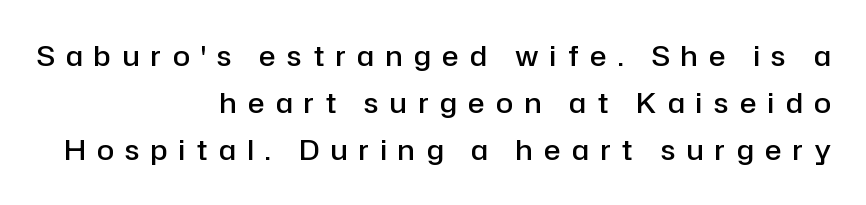
The image shows 28 px semibold sans-serif type, upright; set right-aligned, normal line spacing (1.68x), unusually wide letter spacing (+0.41 em), not underlined; low stroke contrast and a medium x-height.
